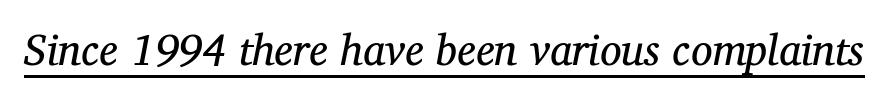
Glyph-to-glyph distance matches everyday printed text. The font sits on the lighter half of the weight spectrum, regular included. Underlining? Definitely there. The passage shown is typed in a proportional face where columns would drift.
